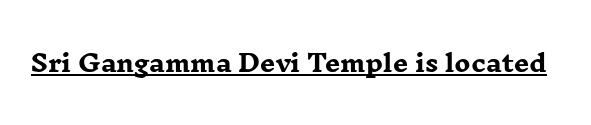
{"italic": "no", "bold": "yes", "underline": "yes", "letter_spacing": "normal", "letter_spacing_em": 0.0, "glyph_px": 24}
